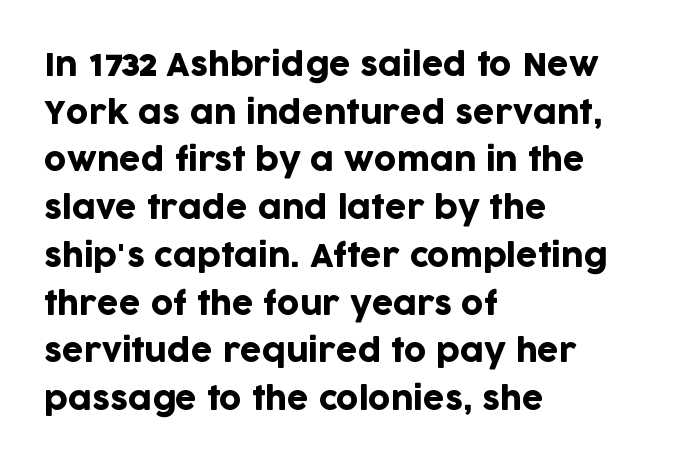
The image shows 31 px sans-serif type, upright; set left-aligned, normal line spacing (1.54x), normal letter spacing, not underlined; low stroke contrast and a large x-height.
